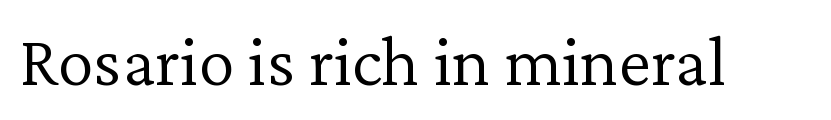
{"serif": "yes", "italic": "no", "bold": "no", "weight": "light", "width": "normal", "stroke_contrast": "low", "x_height": "medium", "monospaced": "no", "underline": "no", "letter_spacing": "normal", "letter_spacing_em": 0.0, "glyph_px": 73}
